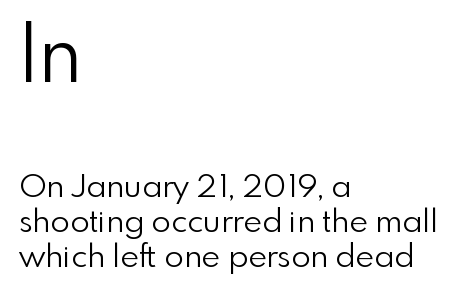
Q: Is the text bold? A: No.
Q: Is the text italic (slanted)? A: No, it is upright.
Q: Is the typeface a serif or a sans-serif typeface? A: Sans-serif.
Q: Is the text underlined? A: No.
Q: How is the paragraph aligned? A: Left-aligned.
Q: Is the spacing between letters normal or unusually wide? A: Normal.
Q: Is the spacing between lines tight, normal or loose? A: Tight.
Q: Which block of text is set in a larger size, the first (top) or the second (bottom)? A: The first (top) one.
Q: Width (condensed, normal, or wide)? A: Normal.
Q: x-height? A: Small.
Q: Monospaced? A: No.
